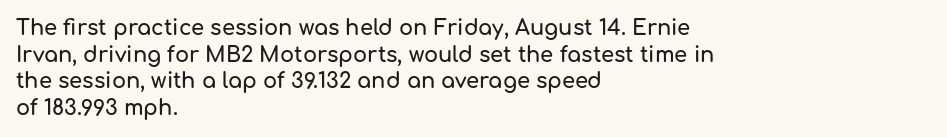
The image shows 21 px text type, upright; set left-aligned, normal line spacing (1.27x), normal letter spacing, not underlined.
